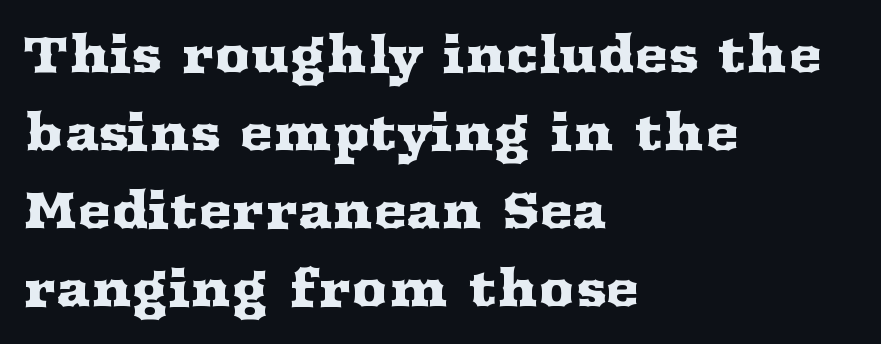
The lines are quadded left. This sample has the flowing, uneven cadence of proportional lettering. Nope, not italic — everything's standing straight. Tracking here is standard; glyphs follow each other at the usual distance. Letterform terminals end in serifs throughout the passage.
